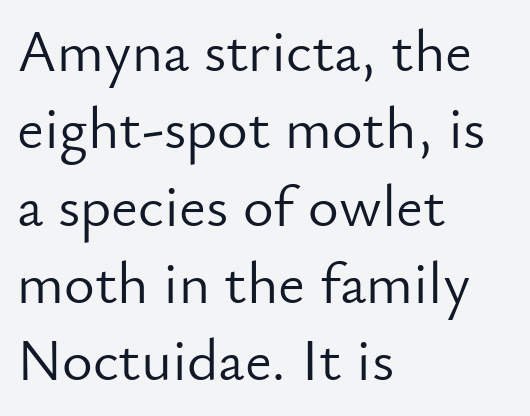
{"serif": "no", "italic": "no", "bold": "no", "weight": "light", "width": "normal", "stroke_contrast": "low", "x_height": "small", "monospaced": "no", "underline": "no", "align": "left", "line_spacing": "normal", "line_spacing_ratio": 1.31, "letter_spacing": "normal", "letter_spacing_em": 0.0, "glyph_px": 59}
